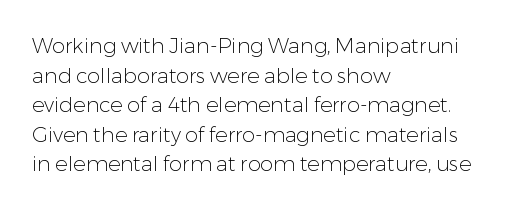
Q: Is the text bold? A: No.
Q: Is the text italic (slanted)? A: No, it is upright.
Q: Is the text underlined? A: No.
Q: How is the paragraph aligned? A: Left-aligned.
Q: Is the spacing between letters normal or unusually wide? A: Normal.
Q: Is the spacing between lines tight, normal or loose? A: Normal.
